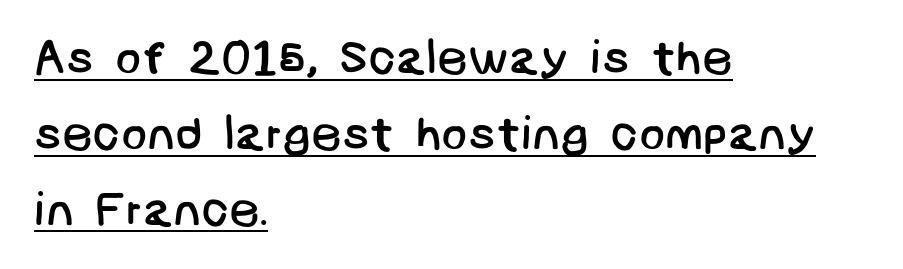
The text was rendered using a sans face with plain stroke endings. What stands out about the letter spacing? Nothing — it is the standard amount. Underlining? Definitely there. The cut favours lightness, reaching ordinary text weight at its darkest. Honestly, the row spacing looks completely unremarkable.
